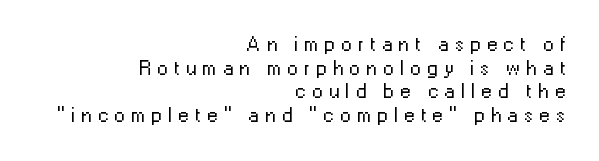
Q: Is the text bold? A: No.
Q: Is the text italic (slanted)? A: No, it is upright.
Q: Is the text underlined? A: No.
Q: How is the paragraph aligned? A: Right-aligned.
Q: Is the spacing between letters normal or unusually wide? A: Unusually wide.
Q: Is the spacing between lines tight, normal or loose? A: Tight.
